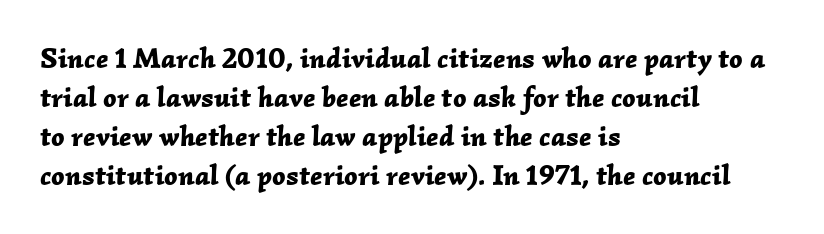
The image shows 29 px bold type, italic (leaning right); set left-aligned, normal line spacing (1.34x), normal letter spacing, not underlined; low stroke contrast and a medium x-height.
